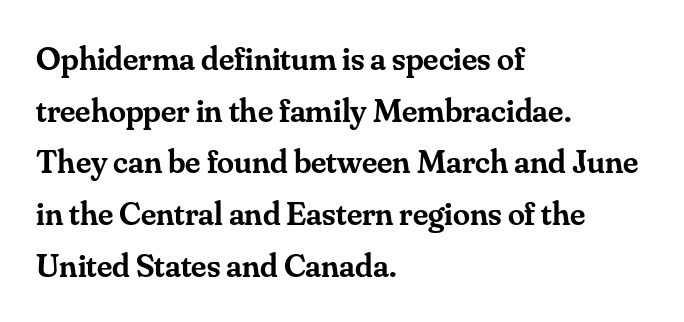
The image shows 34 px semibold serif type, upright; set left-aligned, normal line spacing (1.52x), normal letter spacing, not underlined; medium stroke contrast and a small x-height.
